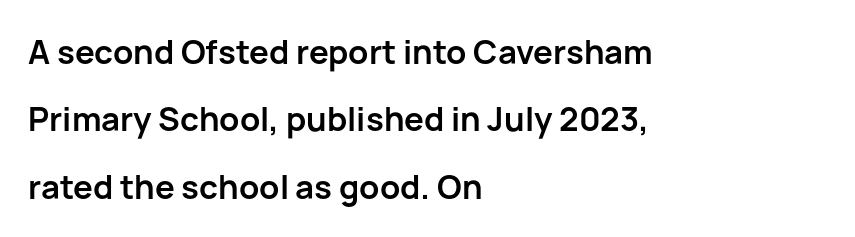
The image shows 33 px semibold sans-serif type, upright; set left-aligned, loose line spacing (2.04x), normal letter spacing, not underlined; low stroke contrast and a medium x-height.
